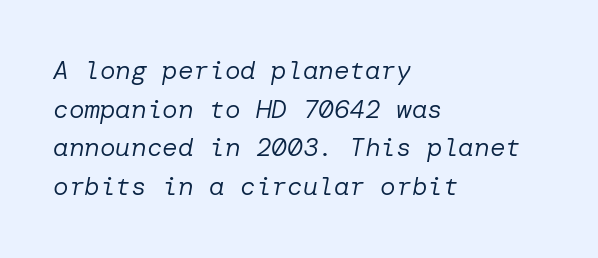
{"italic": "yes", "lean": "right", "slant_degrees": 10, "bold": "no", "underline": "no", "align": "left", "line_spacing": "normal", "line_spacing_ratio": 1.49, "letter_spacing": "normal", "letter_spacing_em": 0.0, "glyph_px": 26}
